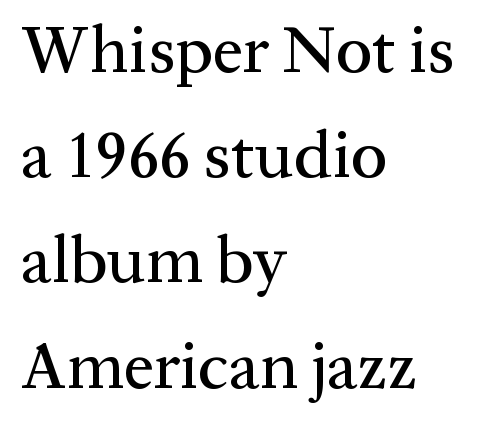
The image shows 67 px serif type, upright; set left-aligned, normal line spacing (1.57x), normal letter spacing, not underlined; medium stroke contrast and a medium x-height.
